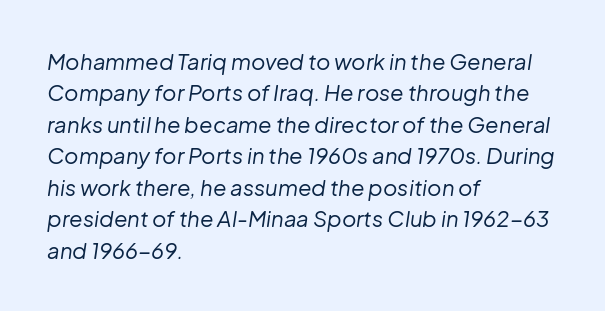
The line texture is even and compact thanks to regular tracking. This is not heavy type; no bold has been used. The lettering tilts uniformly, giving the passage an italic look. Letters rest on an invisible, unmarked baseline. Rows of type keep a routine distance in the vertical direction.
